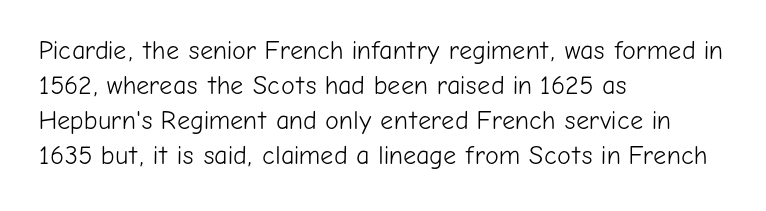
{"italic": "no", "bold": "no", "underline": "no", "align": "left", "line_spacing": "normal", "line_spacing_ratio": 1.35, "letter_spacing": "normal", "letter_spacing_em": 0.0, "glyph_px": 26}
